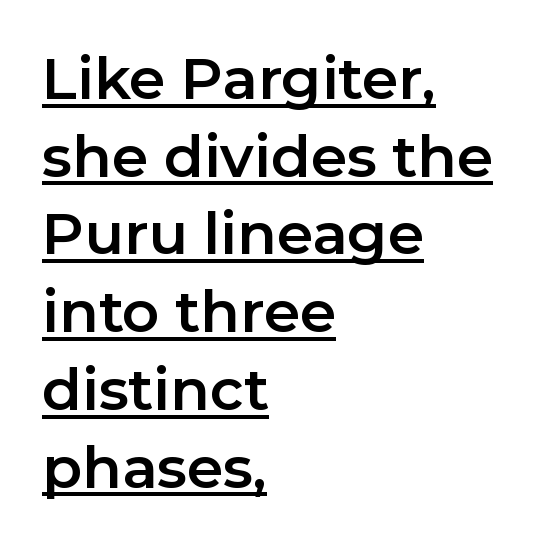
Q: Is the text italic (slanted)? A: No, it is upright.
Q: Is the typeface a serif or a sans-serif typeface? A: Sans-serif.
Q: Is the text underlined? A: Yes.
Q: How is the paragraph aligned? A: Left-aligned.
Q: Is the spacing between letters normal or unusually wide? A: Normal.
Q: Is the spacing between lines tight, normal or loose? A: Normal.
Q: Width (condensed, normal, or wide)? A: Normal.
Q: Stroke contrast? A: Low.
Q: x-height? A: Medium.
Q: Monospaced? A: No.
